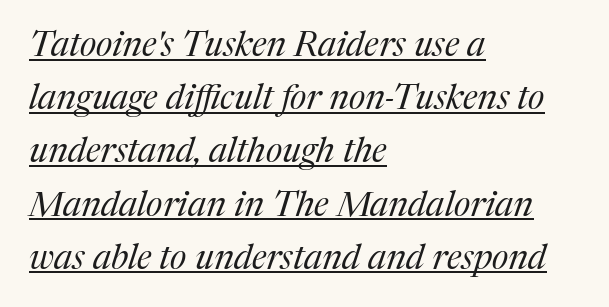
{"serif": "yes", "italic": "yes", "lean": "right", "slant_degrees": 17, "bold": "no", "weight": "regular", "width": "normal", "stroke_contrast": "medium", "x_height": "medium", "monospaced": "no", "underline": "yes", "align": "left", "line_spacing": "normal", "line_spacing_ratio": 1.52, "letter_spacing": "normal", "letter_spacing_em": 0.0, "glyph_px": 35}
